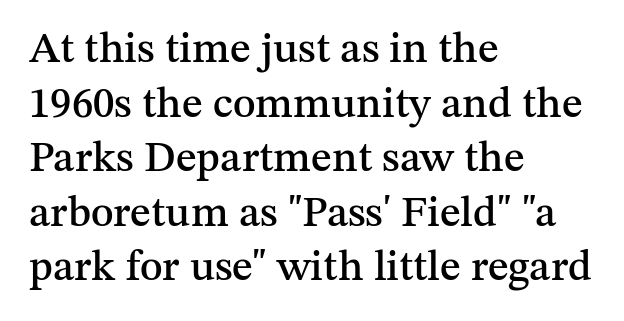
Visually the block forms a straight wall on the left and a jagged coastline on the right. The foot of each line stays bare and open. Normally led — the rows are evenly, conventionally spaced. Words appear dense and cohesive because spacing is normal. The characters display serif detailing at their extremities.
